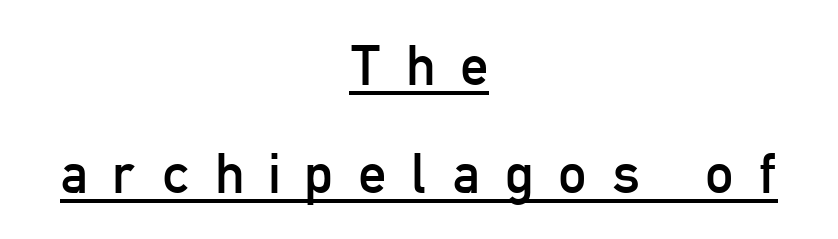
{"serif": "no", "italic": "no", "bold": "no", "weight": "regular", "width": "condensed", "stroke_contrast": "low", "x_height": "medium", "monospaced": "no", "underline": "yes", "align": "center", "line_spacing": "loose", "line_spacing_ratio": 1.93, "letter_spacing": "wide", "letter_spacing_em": 0.45, "glyph_px": 56}
